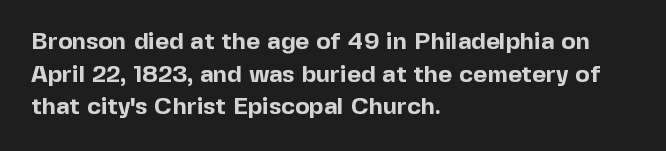
{"italic": "no", "bold": "yes", "underline": "no", "align": "left", "line_spacing": "normal", "line_spacing_ratio": 1.36, "letter_spacing": "normal", "letter_spacing_em": 0.0, "glyph_px": 24}
